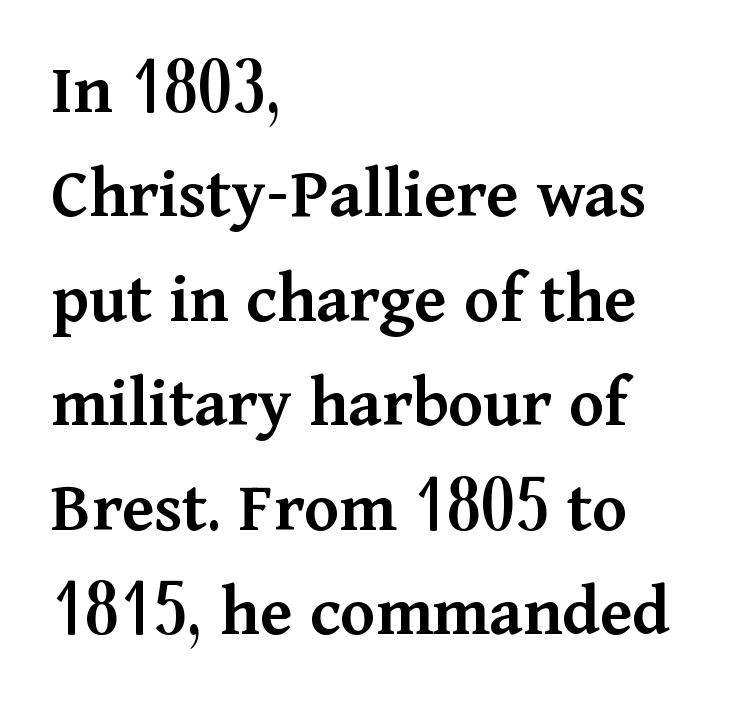
You can tell it's not italic because the verticals are truly vertical. The characters display serif detailing at their extremities. Underlining? Definitely not there. Characters follow at the spacing the type designer built in. The ragged edge is on the right, which tells us the setting is flush left. Typesetter's note: demi weight, one step under bold.
